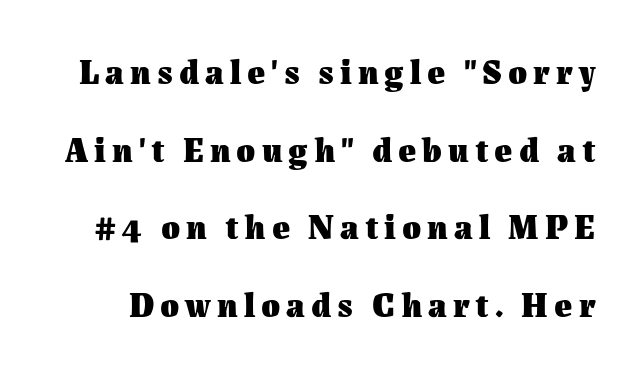
Summary of vertical rhythm: relaxed, with wide interline spacing. Vertical strokes here are truly vertical. The rendering uses natural spacing where letterforms have individual widths. Descender tails drop into unmarked territory. The font is running at its bold setting.
